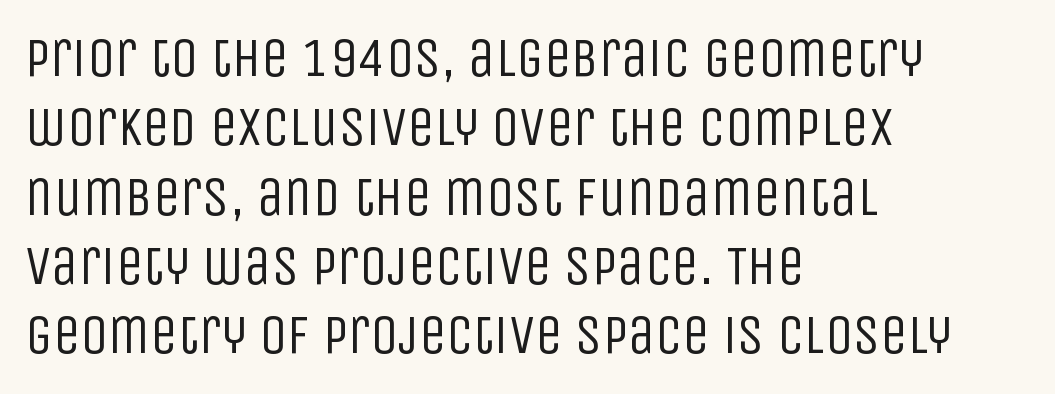
{"serif": "no", "italic": "no", "bold": "no", "weight": "regular", "width": "condensed", "stroke_contrast": "low", "x_height": "large", "monospaced": "no", "underline": "no", "align": "left", "line_spacing": "normal", "line_spacing_ratio": 1.26, "letter_spacing": "normal", "letter_spacing_em": 0.0, "glyph_px": 55}
